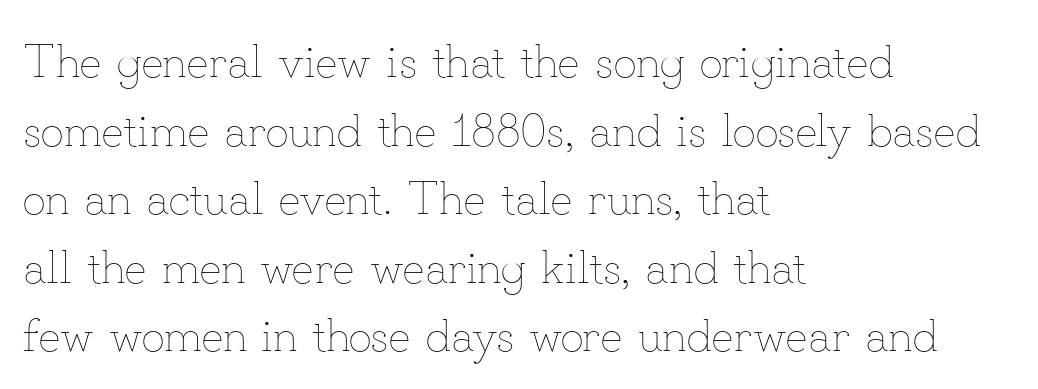
{"italic": "no", "bold": "no", "weight": "thin", "width": "normal", "stroke_contrast": "low", "x_height": "small", "monospaced": "no", "underline": "no", "align": "left", "line_spacing": "normal", "line_spacing_ratio": 1.49, "letter_spacing": "normal", "letter_spacing_em": 0.0, "glyph_px": 46}
